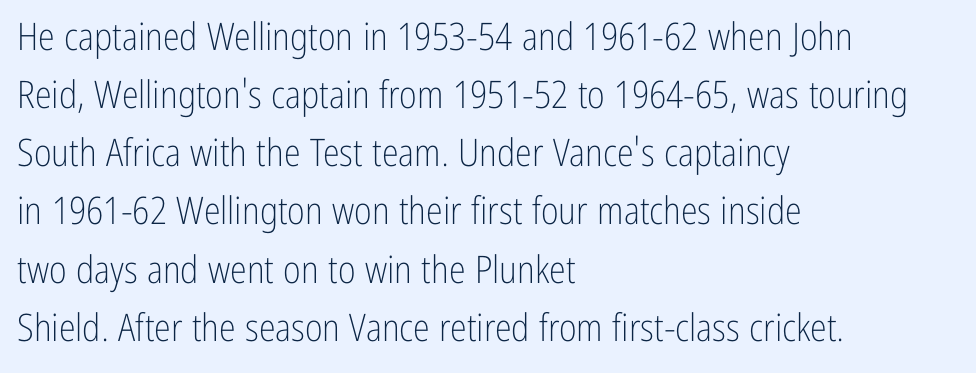
The image shows 38 px light, condensed sans-serif type, upright; set left-aligned, normal line spacing (1.53x), normal letter spacing, not underlined; low stroke contrast and a medium x-height.
